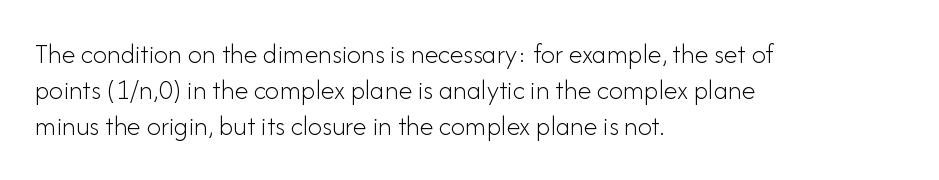
Q: Is the text bold? A: No.
Q: Is the text italic (slanted)? A: No, it is upright.
Q: Is the typeface a serif or a sans-serif typeface? A: Sans-serif.
Q: Is the text underlined? A: No.
Q: How is the paragraph aligned? A: Left-aligned.
Q: Is the spacing between letters normal or unusually wide? A: Normal.
Q: Is the spacing between lines tight, normal or loose? A: Normal.
Q: Width (condensed, normal, or wide)? A: Normal.
Q: Stroke contrast? A: Low.
Q: x-height? A: Small.
Q: Monospaced? A: No.
